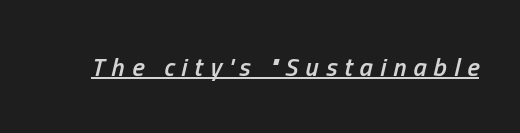
The image shows 26 px text type, italic (leaning right); set unusually wide letter spacing (+0.27 em), underlined.
